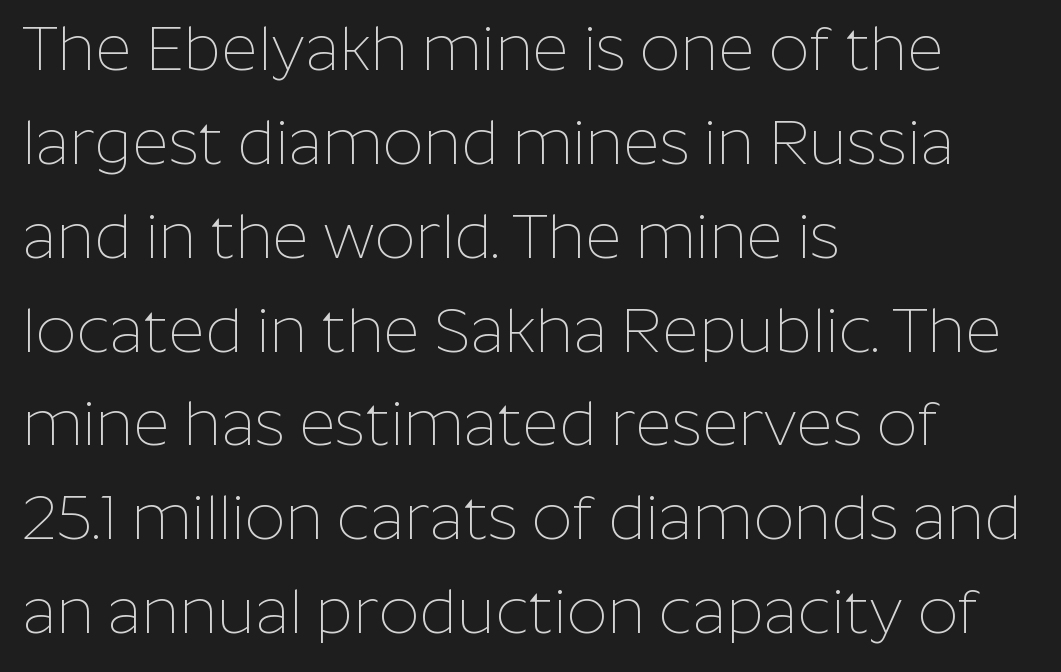
The image shows 63 px thin sans-serif type, upright; set left-aligned, normal line spacing (1.49x), normal letter spacing, not underlined; low stroke contrast and a medium x-height.
